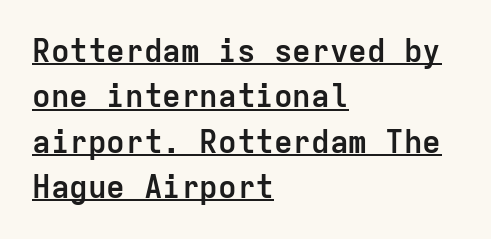
{"serif": "no", "italic": "no", "bold": "yes", "weight": "semibold", "width": "normal", "stroke_contrast": "low", "x_height": "medium", "monospaced": "yes", "underline": "yes", "align": "left", "line_spacing": "normal", "line_spacing_ratio": 1.46, "letter_spacing": "normal", "letter_spacing_em": 0.0, "glyph_px": 31}
